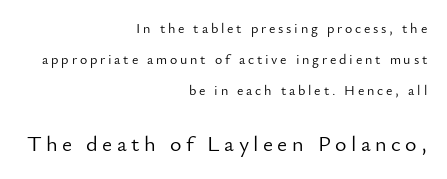
{"italic": "no", "bold": "no", "underline": "no", "align": "right", "line_spacing": "loose", "line_spacing_ratio": 2.21, "letter_spacing": "wide", "letter_spacing_em": 0.2, "larger_block": "second", "size_ratio": 1.57, "glyph_px": 22}
